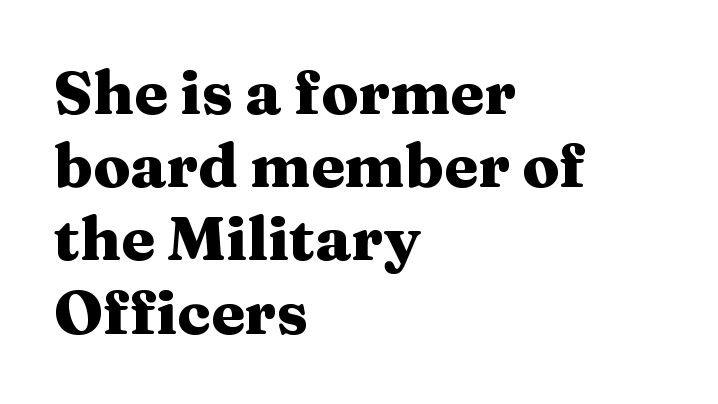
The image shows 61 px heavy, wide serif type, upright; set left-aligned, line spacing 1.2x, normal letter spacing, not underlined; medium stroke contrast and a medium x-height.
